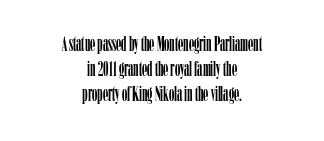
The image shows 21 px text type, upright; set centered, line spacing 1.18x, normal letter spacing, not underlined.
